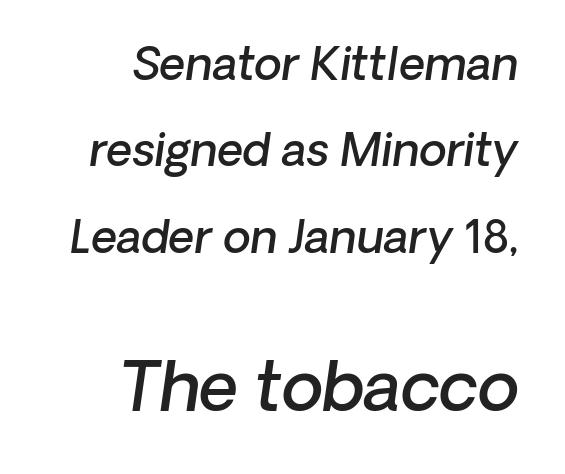
{"serif": "no", "bold": "semi", "weight": "semibold", "width": "normal", "stroke_contrast": "low", "x_height": "medium", "monospaced": "no", "underline": "no", "align": "right", "line_spacing": "loose", "line_spacing_ratio": 1.92, "letter_spacing": "normal", "letter_spacing_em": 0.0, "larger_block": "second", "size_ratio": 1.51, "glyph_px": 68}
